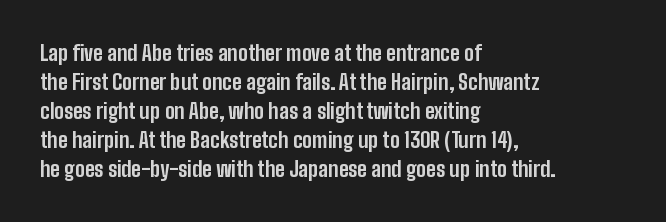
The lines are quadded left. These lines keep a tight, regular rhythm from letter to letter. The gap between lines stays unmarked. It's the straight-up-and-down kind of type. The rendering uses a moderate line-height, typical for paragraphs. Pretty heavy lettering here — definitely bold.
